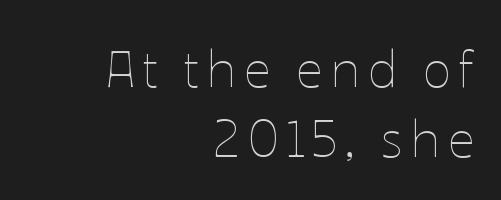
The image shows 53 px thin type, upright; set right-aligned, normal line spacing (1.33x), not underlined; low stroke contrast and a medium x-height.
